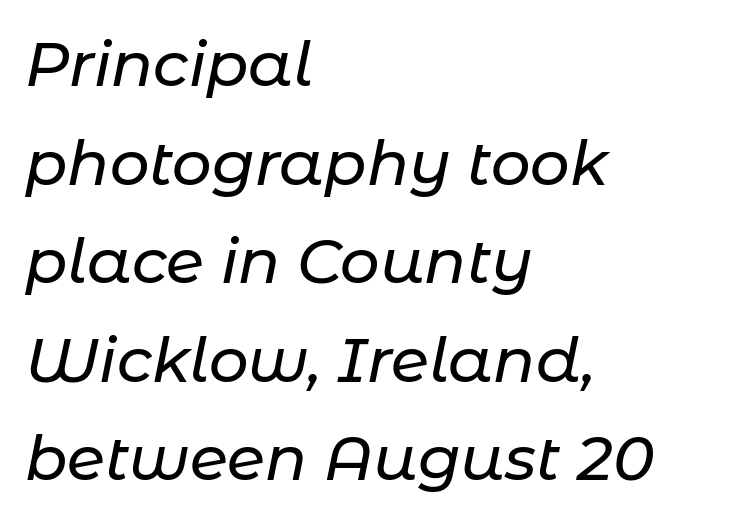
Q: Is the text italic (slanted)? A: Yes, it leans right by about 11 degrees.
Q: Is the text underlined? A: No.
Q: How is the paragraph aligned? A: Left-aligned.
Q: Is the spacing between letters normal or unusually wide? A: Normal.
Q: Is the spacing between lines tight, normal or loose? A: Normal.
Q: Width (condensed, normal, or wide)? A: Normal.
Q: Stroke contrast? A: Low.
Q: x-height? A: Medium.
Q: Monospaced? A: No.
